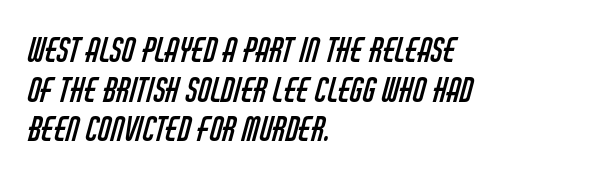
Q: Is the text bold? A: No.
Q: Is the typeface a serif or a sans-serif typeface? A: Sans-serif.
Q: Is the text underlined? A: No.
Q: How is the paragraph aligned? A: Left-aligned.
Q: Is the spacing between letters normal or unusually wide? A: Normal.
Q: Width (condensed, normal, or wide)? A: Condensed.
Q: Stroke contrast? A: Low.
Q: x-height? A: Large.
Q: Monospaced? A: No.
